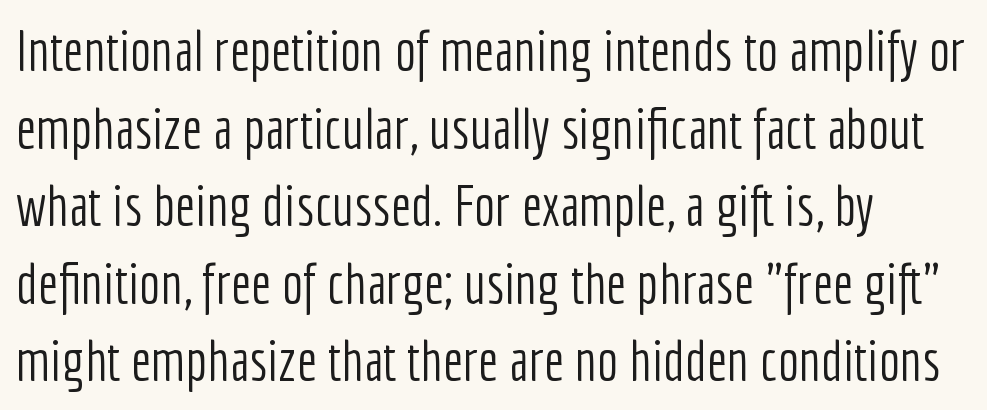
The letterforms sit at book weight or below. Style check: upright. Quick note: underline off. Each letter keeps its own natural width here, so spacing adapts to shape. These lines sit exactly where default settings would place them.
